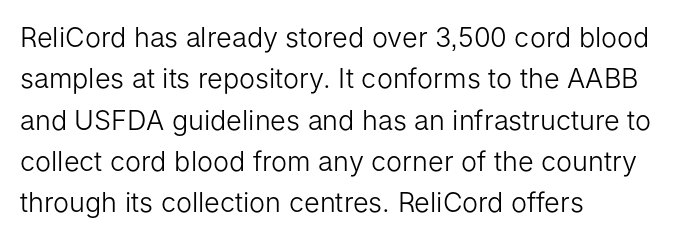
Q: Is the text bold? A: No.
Q: Is the text italic (slanted)? A: No, it is upright.
Q: Is the text underlined? A: No.
Q: How is the paragraph aligned? A: Left-aligned.
Q: Is the spacing between letters normal or unusually wide? A: Normal.
Q: Is the spacing between lines tight, normal or loose? A: Normal.
